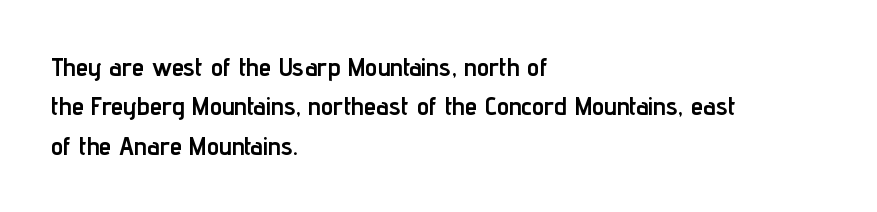
{"italic": "no", "bold": "yes", "underline": "no", "align": "left", "line_spacing": "normal", "line_spacing_ratio": 1.58, "letter_spacing": "normal", "letter_spacing_em": 0.0, "glyph_px": 25}
